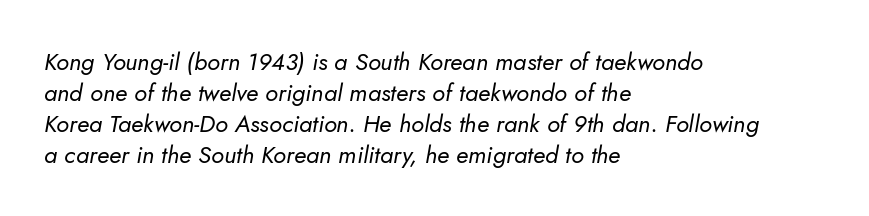
Q: Is the text bold? A: No.
Q: Is the text italic (slanted)? A: Yes, it leans right by about 10 degrees.
Q: Is the text underlined? A: No.
Q: How is the paragraph aligned? A: Left-aligned.
Q: Is the spacing between letters normal or unusually wide? A: Normal.
Q: Is the spacing between lines tight, normal or loose? A: Normal.
